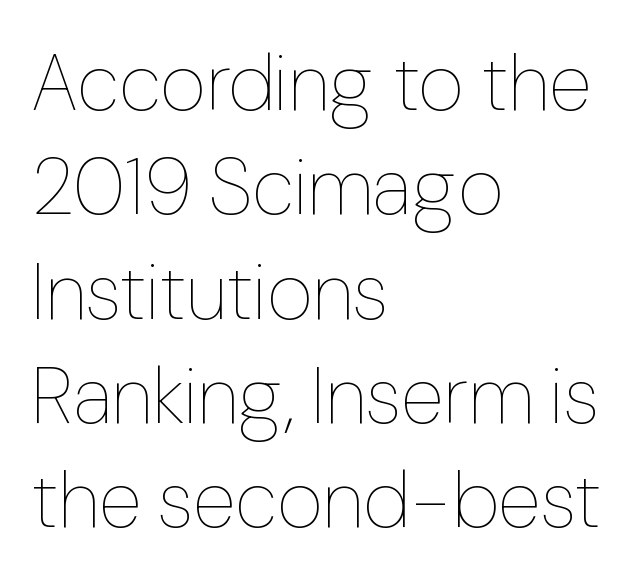
Q: Is the text bold? A: No.
Q: Is the text italic (slanted)? A: No, it is upright.
Q: Is the text underlined? A: No.
Q: How is the paragraph aligned? A: Left-aligned.
Q: Is the spacing between letters normal or unusually wide? A: Normal.
Q: Is the spacing between lines tight, normal or loose? A: Normal.
Q: Width (condensed, normal, or wide)? A: Normal.
Q: Stroke contrast? A: Low.
Q: x-height? A: Medium.
Q: Monospaced? A: No.
